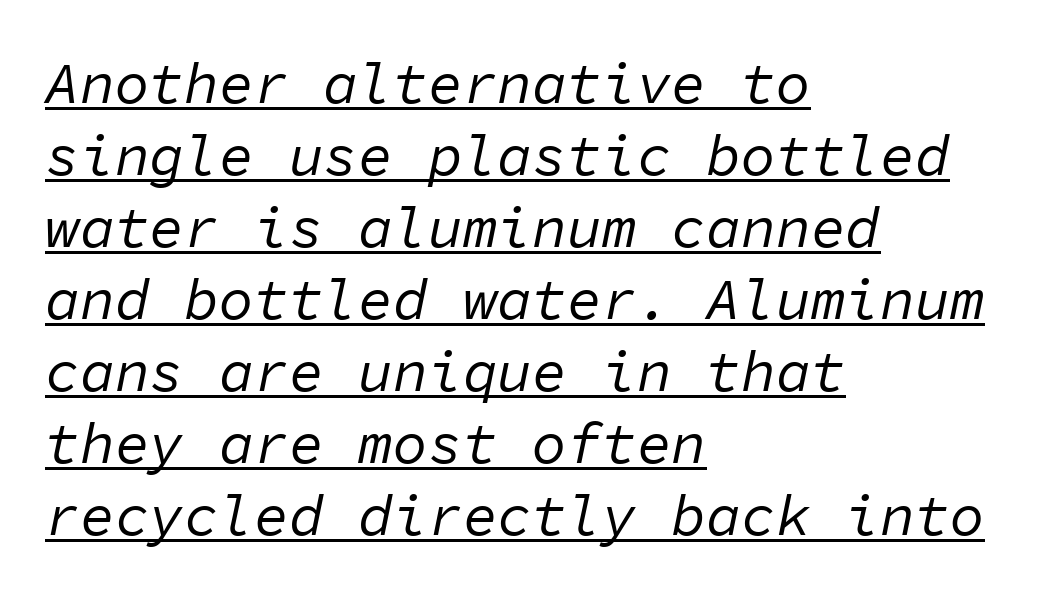
The typesetter has applied underlining to the passage shown. Weight: regular or lighter. Typeset ragged right — the left edge is the straight one. How are the letters spaced? Ordinarily, with no added tracking. Posture: slanted.
